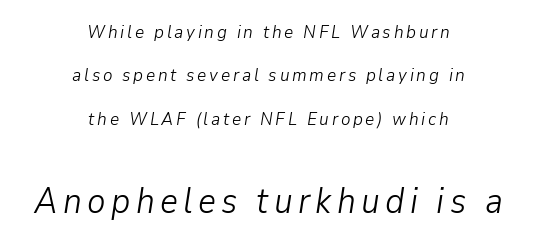
The image shows 35 px light type, italic (leaning right); set centered, loose line spacing (2.41x), not underlined; the second (bottom) block is 1.94x larger; low stroke contrast and a medium x-height.
